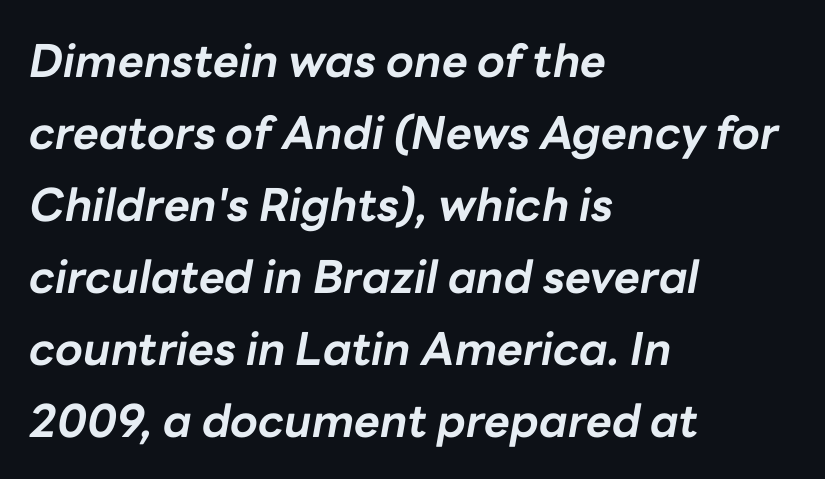
{"italic": "yes", "lean": "right", "slant_degrees": 10, "bold": "yes", "weight": "bold", "width": "normal", "stroke_contrast": "low", "x_height": "medium", "monospaced": "no", "underline": "no", "align": "left", "line_spacing": "normal", "line_spacing_ratio": 1.6, "letter_spacing": "normal", "letter_spacing_em": 0.0, "glyph_px": 45}
